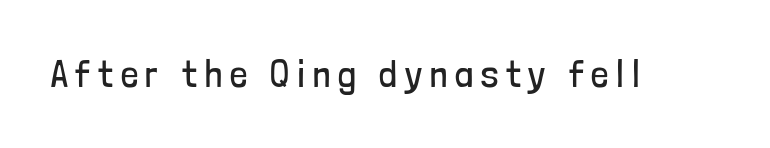
{"serif": "no", "italic": "no", "bold": "no", "weight": "regular", "width": "condensed", "stroke_contrast": "low", "x_height": "medium", "monospaced": "no", "underline": "no", "letter_spacing": "wide", "letter_spacing_em": 0.21, "glyph_px": 38}
